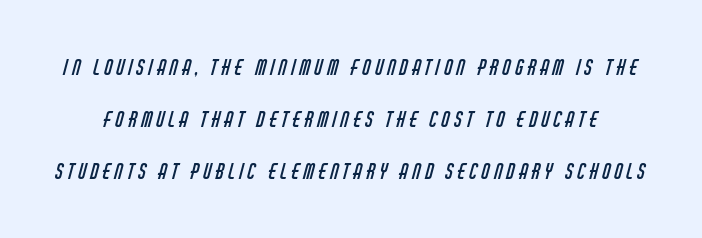
Q: Is the text bold? A: No.
Q: Is the text underlined? A: No.
Q: Is the spacing between letters normal or unusually wide? A: Unusually wide.
Q: Is the spacing between lines tight, normal or loose? A: Loose.
